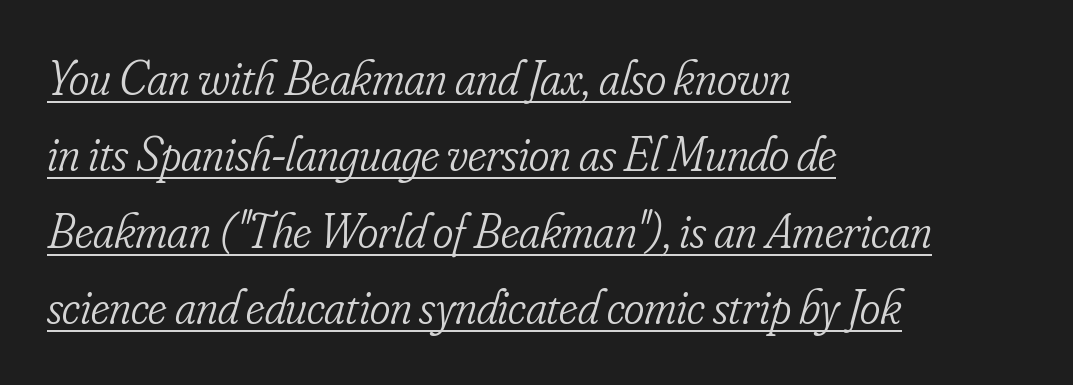
The image shows 49 px light, condensed serif type, italic (leaning right); set left-aligned, normal line spacing (1.56x), normal letter spacing, underlined; low stroke contrast and a small x-height.
